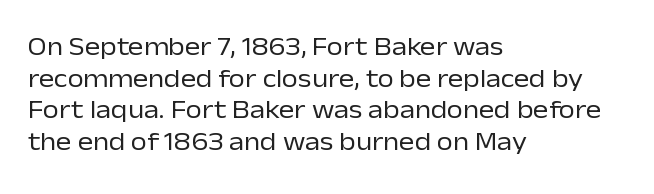
{"italic": "no", "bold": "no", "underline": "no", "align": "left", "line_spacing_ratio": 1.22, "letter_spacing": "normal", "letter_spacing_em": 0.0, "glyph_px": 26}
